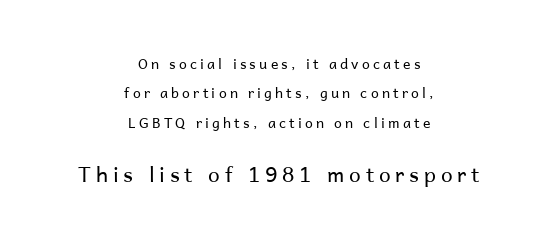
The image shows 21 px text type, upright; set centered, loose line spacing (2.1x), unusually wide letter spacing (+0.23 em), not underlined; the second (bottom) block is 1.5x larger.
